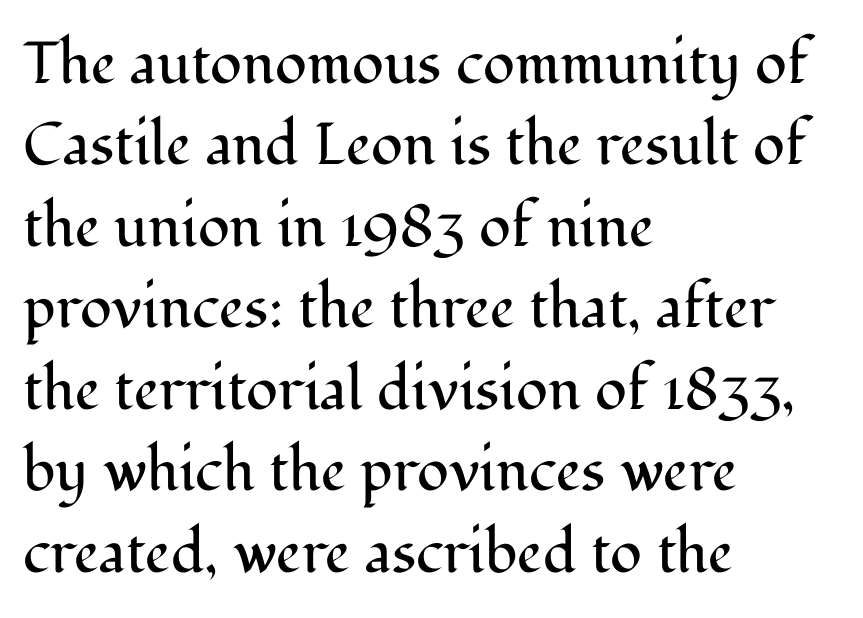
{"serif": "yes", "italic": "no", "bold": "no", "weight": "regular", "width": "normal", "stroke_contrast": "medium", "x_height": "medium", "monospaced": "no", "underline": "no", "align": "left", "line_spacing": "normal", "line_spacing_ratio": 1.38, "letter_spacing": "normal", "letter_spacing_em": 0.0, "glyph_px": 59}
